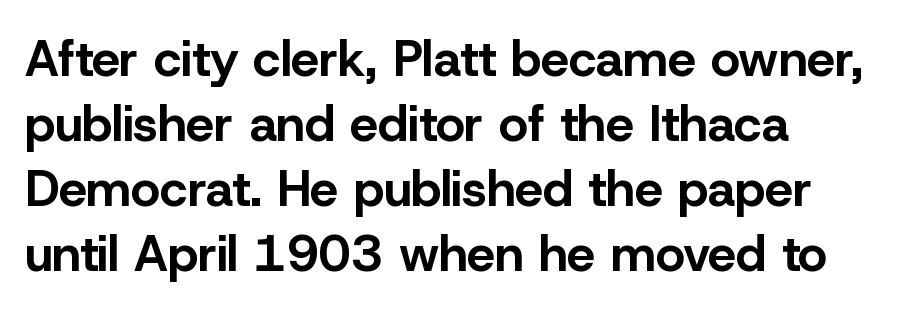
{"serif": "no", "italic": "no", "bold": "yes", "weight": "bold", "width": "normal", "stroke_contrast": "low", "x_height": "medium", "monospaced": "no", "underline": "no", "align": "left", "line_spacing": "normal", "line_spacing_ratio": 1.3, "letter_spacing": "normal", "letter_spacing_em": 0.0, "glyph_px": 50}
